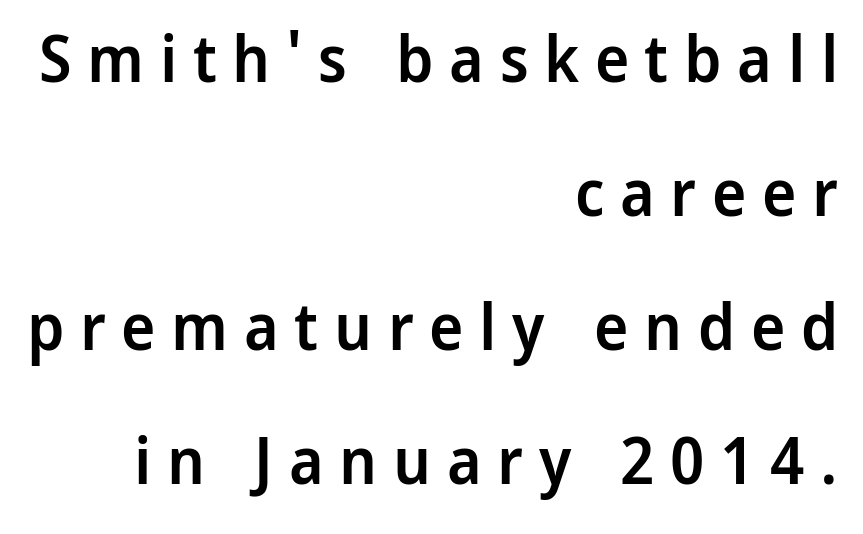
Note the varied advance widths — an 'i' is clearly narrower than an 'm'. On the weight axis this lands at semibold, roughly 600. Grotesque or geometric, the face here clearly has no serifs. This is the regular roman posture of the typeface. Is there much room between lines? Yes — plenty of vertical air separates them. Has an underline been added? It has not.
